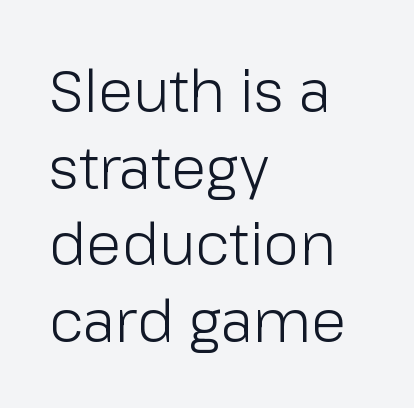
The image shows 58 px light sans-serif type, upright; set left-aligned, normal line spacing (1.32x), normal letter spacing, not underlined; low stroke contrast and a medium x-height.
